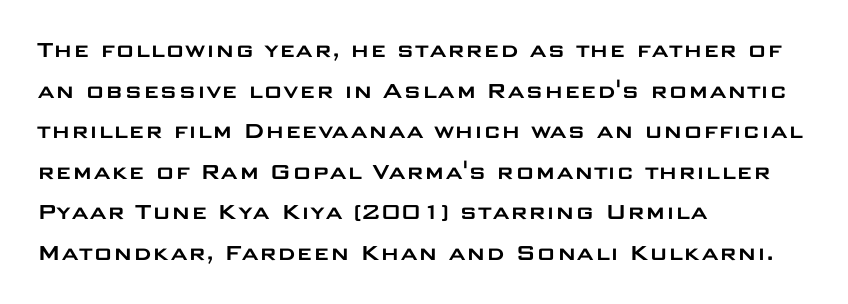
This rendering features lettering with no underline. How are the letters spaced? Ordinarily, with no added tracking. The setting favours the left margin, as ordinary paragraphs usually do. Does the lettering tilt? It doesn't — this is upright. Summary of vertical rhythm: regular, with standard interline spacing.
